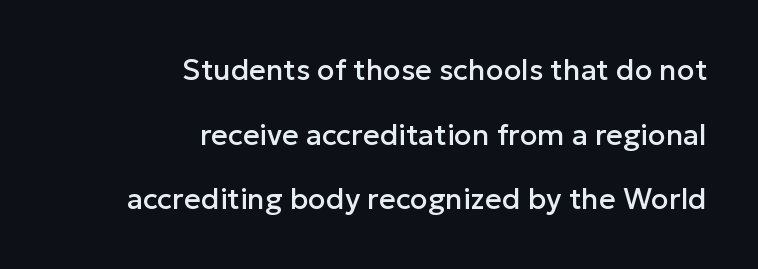
{"serif": "no", "italic": "no", "width": "normal", "stroke_contrast": "low", "x_height": "medium", "monospaced": "no", "underline": "no", "align": "right", "line_spacing": "loose", "line_spacing_ratio": 2.23, "letter_spacing": "normal", "letter_spacing_em": 0.0, "glyph_px": 29}
